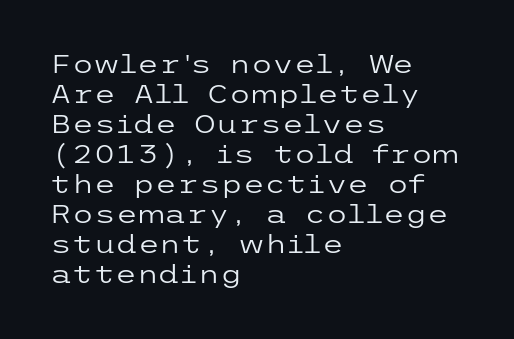
Stem width sits at or under what a default text font uses. Rendered with straight, roman letterforms. In CSS terms this would be text-align: left. Is the letter spacing exaggerated? No — it looks like the ordinary default.
